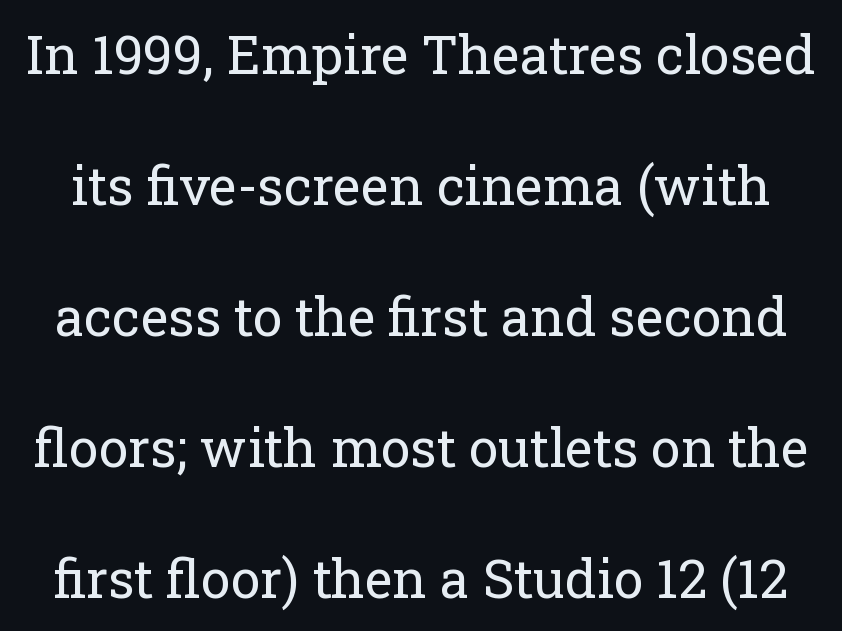
Q: Is the text bold? A: No.
Q: Is the text italic (slanted)? A: No, it is upright.
Q: Is the typeface a serif or a sans-serif typeface? A: Serif.
Q: Is the text underlined? A: No.
Q: Is the spacing between letters normal or unusually wide? A: Normal.
Q: Is the spacing between lines tight, normal or loose? A: Loose.
Q: Width (condensed, normal, or wide)? A: Normal.
Q: Stroke contrast? A: Low.
Q: x-height? A: Medium.
Q: Monospaced? A: No.
